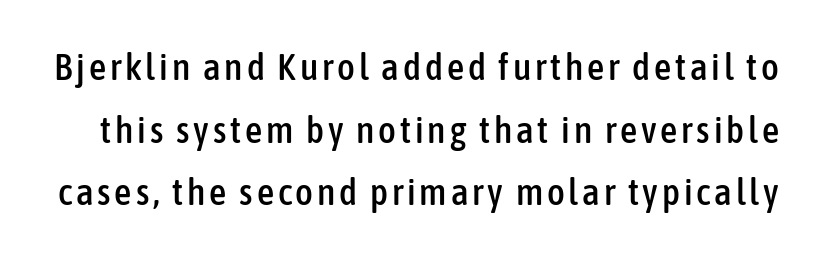
Q: Is the text italic (slanted)? A: No, it is upright.
Q: Is the typeface a serif or a sans-serif typeface? A: Sans-serif.
Q: Is the text underlined? A: No.
Q: Is the spacing between lines tight, normal or loose? A: Normal.
Q: Width (condensed, normal, or wide)? A: Condensed.
Q: Stroke contrast? A: Low.
Q: x-height? A: Medium.
Q: Monospaced? A: No.
